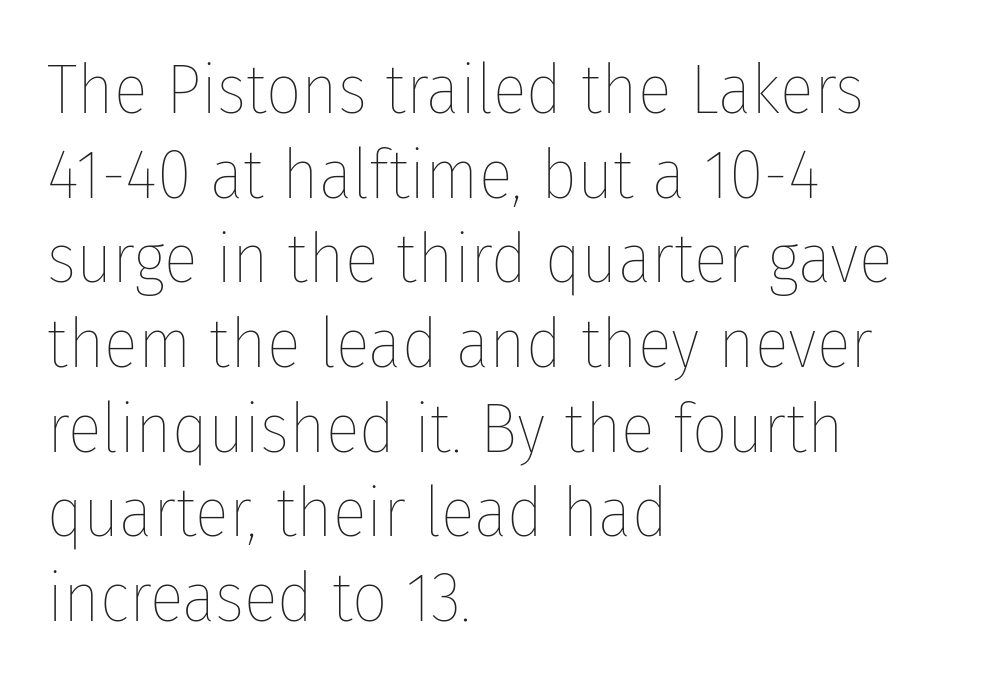
The image shows 70 px thin, condensed type, upright; set left-aligned, line spacing 1.21x, normal letter spacing, not underlined; low stroke contrast and a medium x-height.
